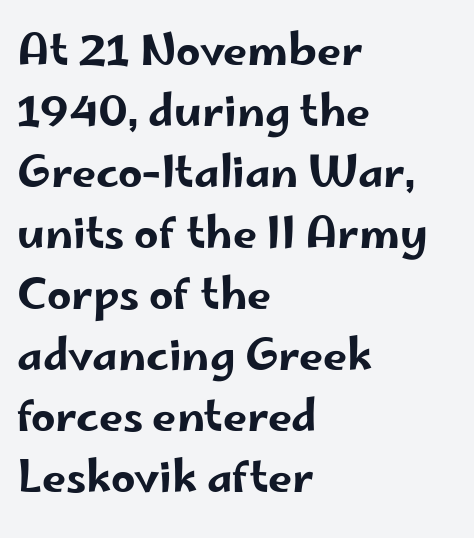
The image shows 43 px wide sans-serif type, upright; set left-aligned, normal line spacing (1.42x), normal letter spacing, not underlined; low stroke contrast and a small x-height.
